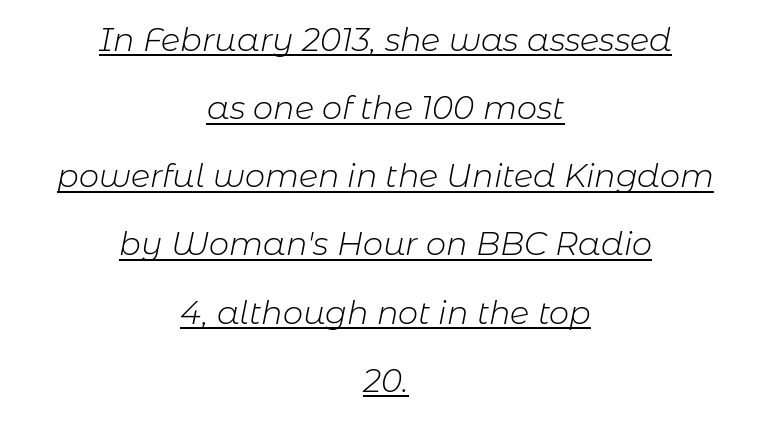
Q: Is the text bold? A: No.
Q: Is the text italic (slanted)? A: Yes, it leans right by about 11 degrees.
Q: Is the text underlined? A: Yes.
Q: How is the paragraph aligned? A: Centered.
Q: Is the spacing between letters normal or unusually wide? A: Normal.
Q: Is the spacing between lines tight, normal or loose? A: Loose.
Q: Width (condensed, normal, or wide)? A: Normal.
Q: Stroke contrast? A: Low.
Q: x-height? A: Medium.
Q: Monospaced? A: No.
